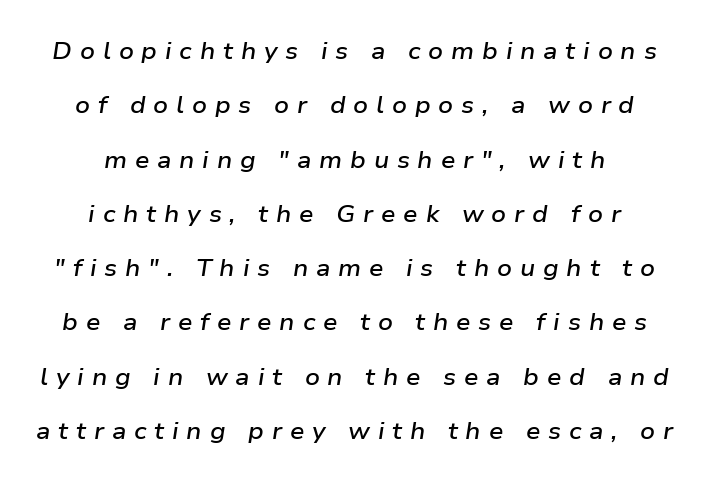
Q: Is the text bold? A: Semi-bold.
Q: Is the text italic (slanted)? A: Yes, it leans right by about 9 degrees.
Q: Is the text underlined? A: No.
Q: How is the paragraph aligned? A: Centered.
Q: Is the spacing between letters normal or unusually wide? A: Unusually wide.
Q: Is the spacing between lines tight, normal or loose? A: Loose.
